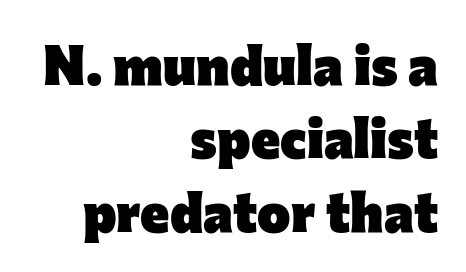
The image shows 56 px heavy sans-serif type, upright; set right-aligned, normal line spacing (1.31x), normal letter spacing, not underlined; low stroke contrast and a medium x-height.
